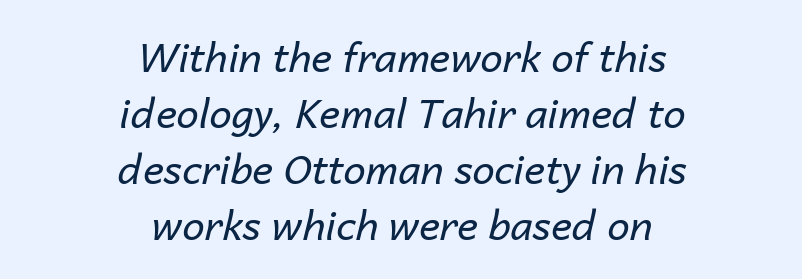
Q: Is the text bold? A: No.
Q: Is the text italic (slanted)? A: Yes, it leans right by about 14 degrees.
Q: Is the text underlined? A: No.
Q: How is the paragraph aligned? A: Centered.
Q: Is the spacing between letters normal or unusually wide? A: Normal.
Q: Is the spacing between lines tight, normal or loose? A: Normal.
Q: Width (condensed, normal, or wide)? A: Normal.
Q: Stroke contrast? A: Low.
Q: x-height? A: Medium.
Q: Monospaced? A: No.
